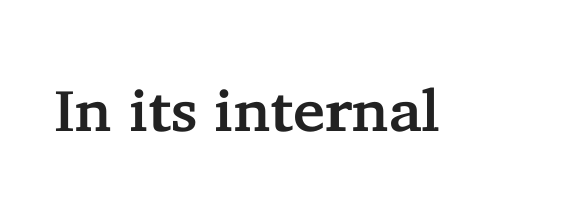
The image shows 59 px serif type, upright; set normal letter spacing, not underlined; low stroke contrast and a medium x-height.
